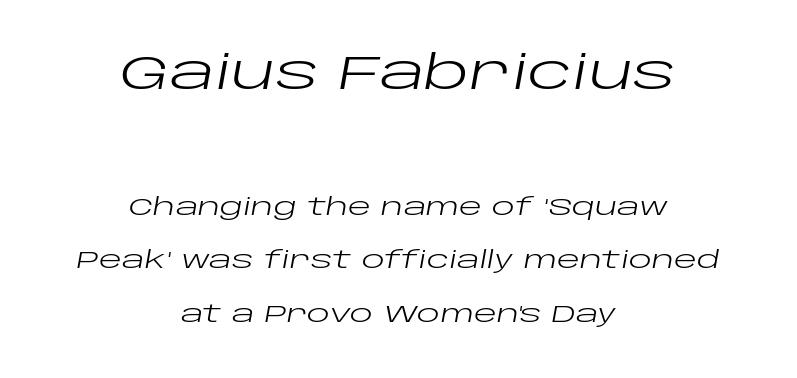
Yep, that's italic — everything's leaning. Think of a printed novel: that variable character pitch is what you see here. Typeset on center — no edge is straight. The zone under the glyphs is completely vacant. Each word holds together tightly as a unit, with standard inter-letter gaps. Vertically, the passage feels expansive, rows floating well apart.
